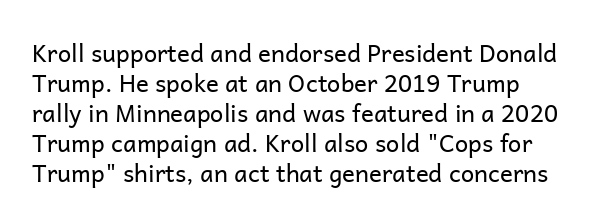
Students, note that the glyphs here touch the page at normal intervals. The baseline area is clear. The vertical gap from one line to the next is medium. No extra ink here — the face is not bold. Nope, not italic — everything's standing straight.
